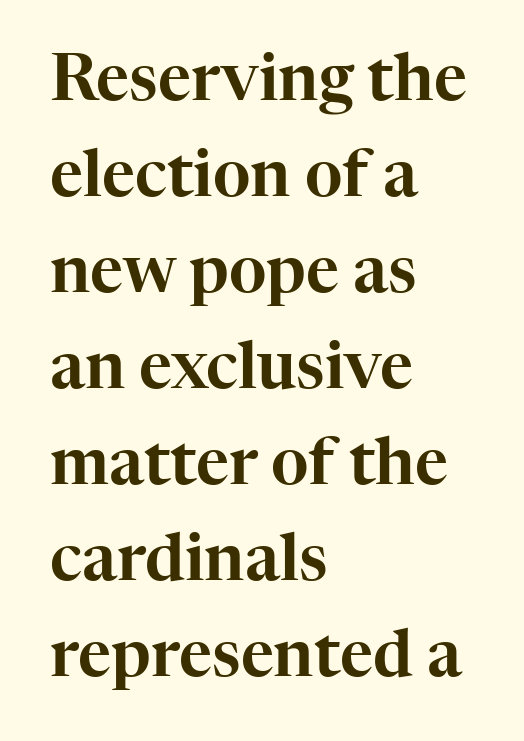
Q: Is the text italic (slanted)? A: No, it is upright.
Q: Is the typeface a serif or a sans-serif typeface? A: Serif.
Q: Is the text underlined? A: No.
Q: How is the paragraph aligned? A: Left-aligned.
Q: Is the spacing between letters normal or unusually wide? A: Normal.
Q: Is the spacing between lines tight, normal or loose? A: Normal.
Q: Width (condensed, normal, or wide)? A: Normal.
Q: Stroke contrast? A: High.
Q: x-height? A: Medium.
Q: Monospaced? A: No.
